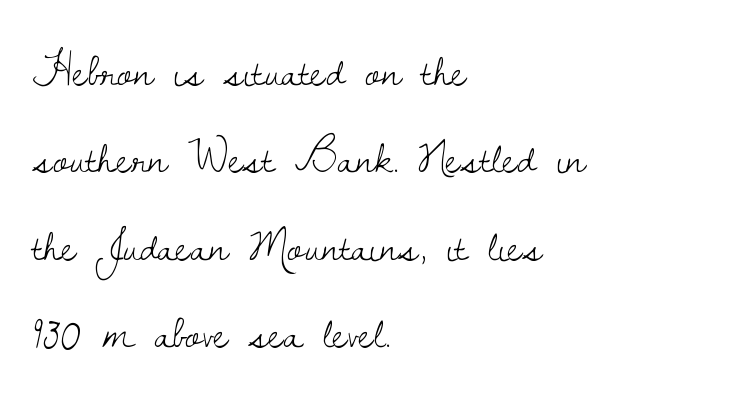
{"serif": "yes", "bold": "no", "weight": "light", "width": "normal", "stroke_contrast": "low", "x_height": "small", "monospaced": "no", "underline": "no", "align": "left", "line_spacing": "loose", "line_spacing_ratio": 1.9, "letter_spacing": "normal", "letter_spacing_em": 0.0, "glyph_px": 46}
